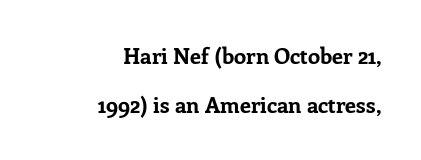
Quick note: interline space is abundant. The zone under the glyphs is completely vacant. Does the copy run flush right? Yes — the right margin is perfectly even. The tracking reads as untouched default to a designer's eye. Heavy, bold letterforms. The specimen reads as upright at a glance.
